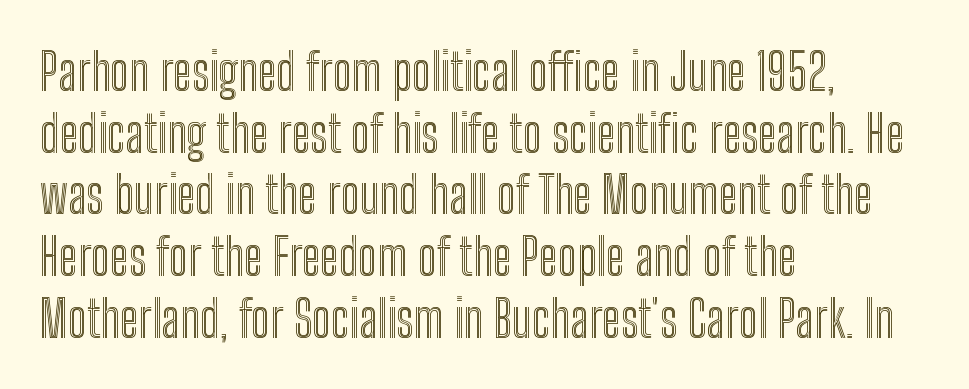
{"italic": "no", "width": "condensed", "x_height": "medium", "monospaced": "no", "underline": "no", "align": "left", "line_spacing_ratio": 1.21, "letter_spacing": "normal", "letter_spacing_em": 0.0, "glyph_px": 51}
